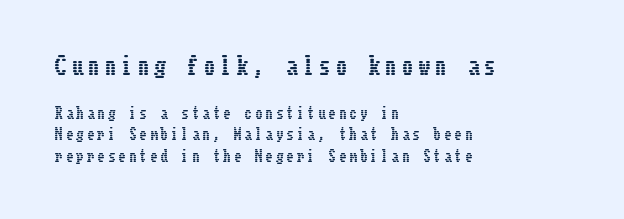
The image shows 22 px text type, upright; set left-aligned, normal line spacing (1.52x), unusually wide letter spacing (+0.25 em), not underlined; the first (top) block is 1.57x larger.
